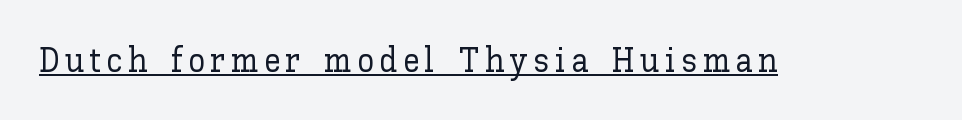
Q: Is the text italic (slanted)? A: No, it is upright.
Q: Is the text underlined? A: Yes.
Q: Width (condensed, normal, or wide)? A: Normal.
Q: Stroke contrast? A: Low.
Q: x-height? A: Medium.
Q: Monospaced? A: No.
